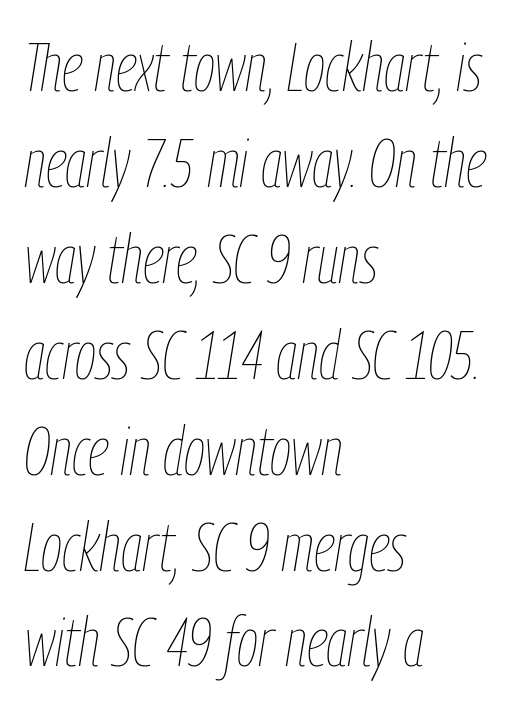
You could call the tracking neutral — neither tight nor loose. These lines are set flush left with a ragged right edge. Is the type slanted? Yes — the strokes lean at a clear angle. The glyphs are unaccompanied by any horizontal stroke below them. Each letter keeps its own natural width here, so spacing adapts to shape.
